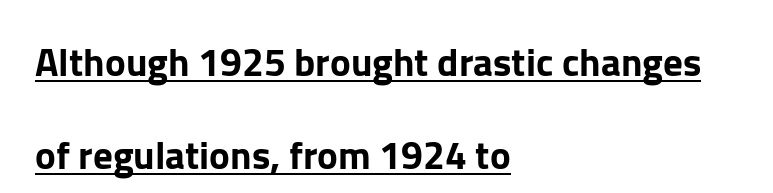
{"serif": "no", "italic": "no", "width": "normal", "stroke_contrast": "low", "x_height": "medium", "monospaced": "no", "underline": "yes", "align": "left", "line_spacing": "loose", "line_spacing_ratio": 2.39, "letter_spacing": "normal", "letter_spacing_em": 0.0, "glyph_px": 39}
